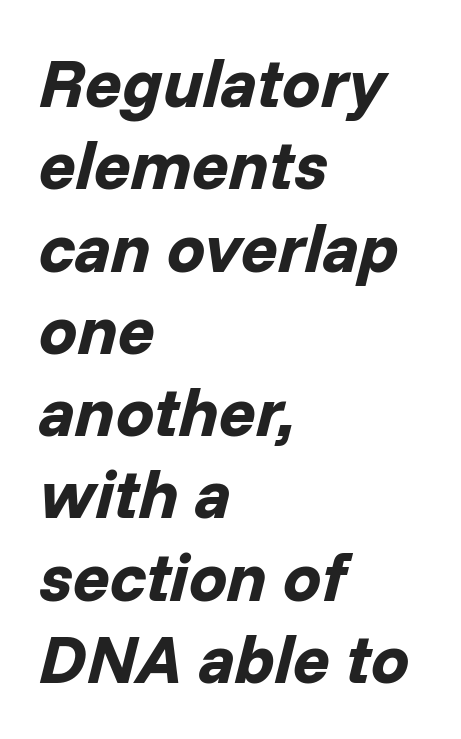
Q: Is the text bold? A: Yes.
Q: Is the text italic (slanted)? A: Yes, it leans right by about 14 degrees.
Q: Is the text underlined? A: No.
Q: How is the paragraph aligned? A: Left-aligned.
Q: Is the spacing between letters normal or unusually wide? A: Normal.
Q: Width (condensed, normal, or wide)? A: Normal.
Q: Stroke contrast? A: Low.
Q: x-height? A: Medium.
Q: Monospaced? A: No.
